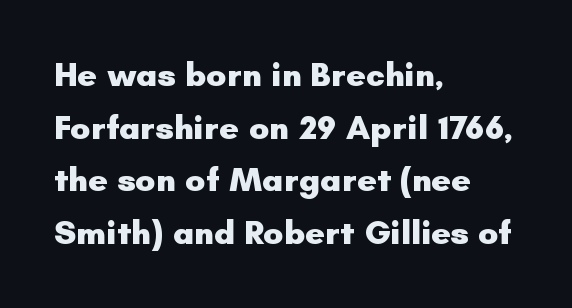
{"serif": "no", "italic": "no", "bold": "yes", "weight": "heavy", "width": "normal", "stroke_contrast": "low", "x_height": "small", "monospaced": "no", "underline": "no", "align": "left", "line_spacing": "normal", "line_spacing_ratio": 1.55, "letter_spacing": "normal", "letter_spacing_em": 0.0, "glyph_px": 34}
